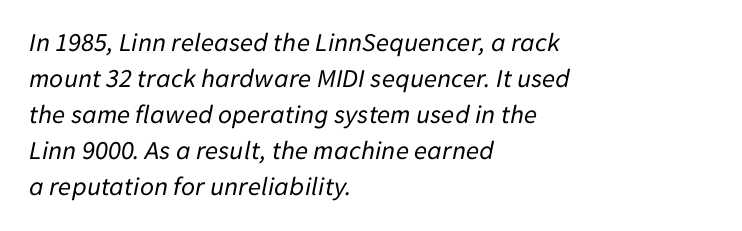
Vertical stems look standard width or narrower in stroke. The font's italic variant was chosen for this text. This block has exactly the height ordinary leading produces. Nobody drew a line under any word here. This rendering leaves character spacing at its baseline value. The text block is weighted toward the left margin, trailing off unevenly rightward.
